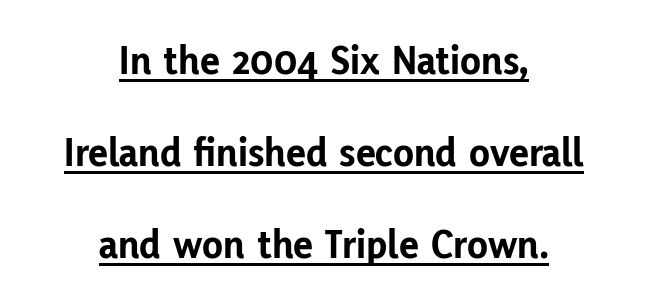
The image shows 42 px bold sans-serif type, upright; set centered, loose line spacing (2.19x), normal letter spacing, underlined; low stroke contrast and a medium x-height.
